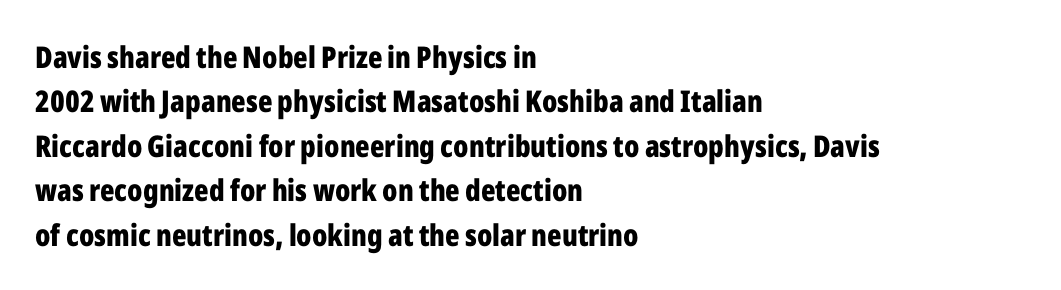
The image shows 30 px bold, condensed sans-serif type, upright; set left-aligned, normal line spacing (1.48x), normal letter spacing, not underlined; low stroke contrast and a medium x-height.
